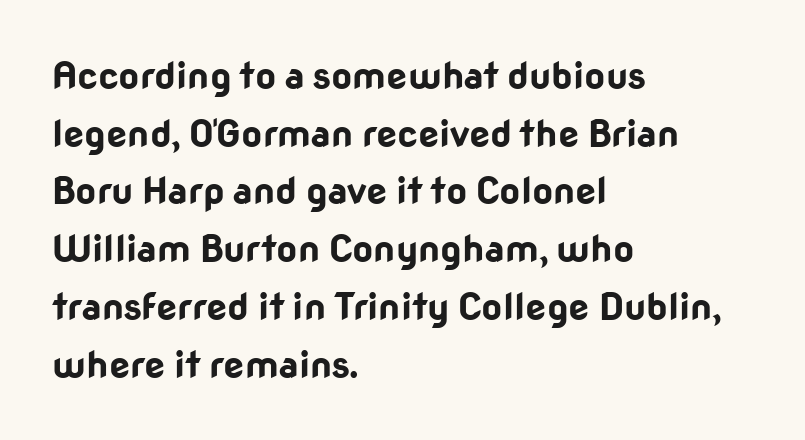
{"serif": "no", "italic": "no", "bold": "yes", "weight": "bold", "width": "normal", "stroke_contrast": "low", "x_height": "medium", "monospaced": "no", "underline": "no", "align": "left", "line_spacing": "normal", "line_spacing_ratio": 1.56, "letter_spacing": "normal", "letter_spacing_em": 0.0, "glyph_px": 37}
